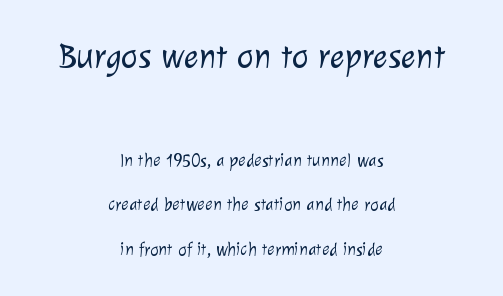
Does the leading feel generous? Absolutely, it's lavish. The rendering positions every line midway between the sides. You could call the tracking neutral — neither tight nor loose. These lines are composed in type without serifs. Descender tails drop into unmarked territory. Do the characters align in a grid? No, the font is proportional.
